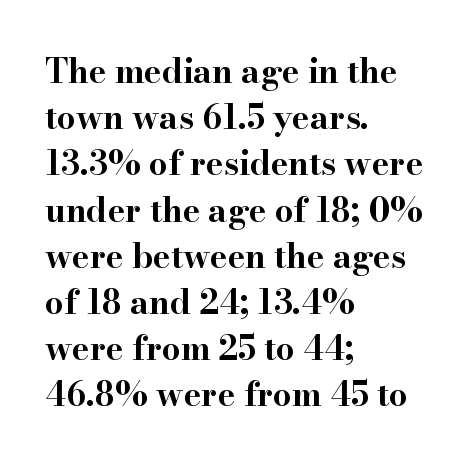
The image shows 33 px bold, wide serif type, upright; set left-aligned, normal line spacing (1.4x), normal letter spacing, not underlined; high stroke contrast and a small x-height.
